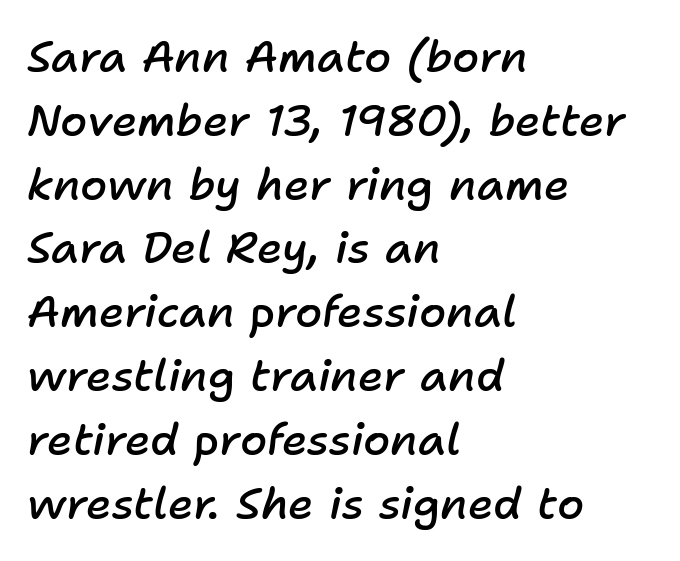
Line starts are locked; line ends wander. The passage shown stacks its lines at a standard gap. The rendering uses natural spacing where letterforms have individual widths. Anything drawn beneath the words? Only blank space. Typesetter's note: demi weight, one step under bold.
